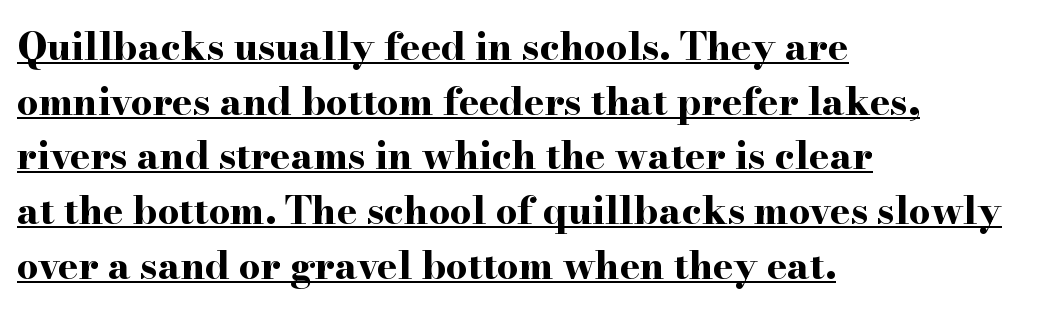
Q: Is the text bold? A: Yes.
Q: Is the text italic (slanted)? A: No, it is upright.
Q: Is the typeface a serif or a sans-serif typeface? A: Serif.
Q: Is the text underlined? A: Yes.
Q: How is the paragraph aligned? A: Left-aligned.
Q: Is the spacing between letters normal or unusually wide? A: Normal.
Q: Is the spacing between lines tight, normal or loose? A: Normal.
Q: Width (condensed, normal, or wide)? A: Wide.
Q: Stroke contrast? A: High.
Q: x-height? A: Small.
Q: Monospaced? A: No.
